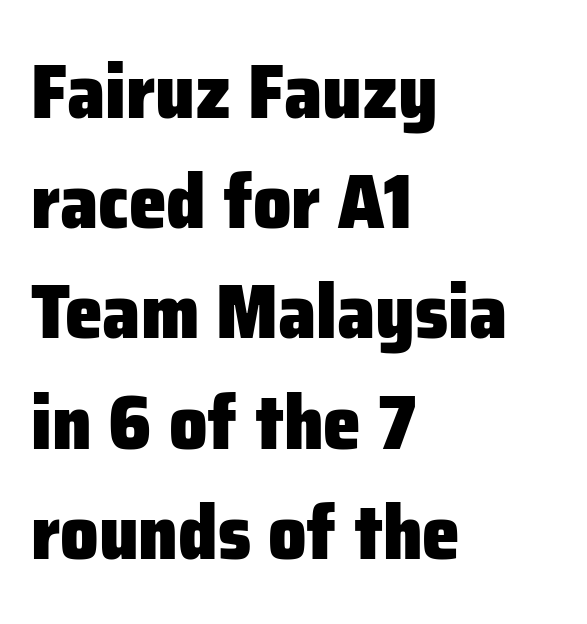
The image shows 76 px heavy sans-serif type, upright; set left-aligned, normal line spacing (1.45x), normal letter spacing, not underlined; low stroke contrast and a medium x-height.
